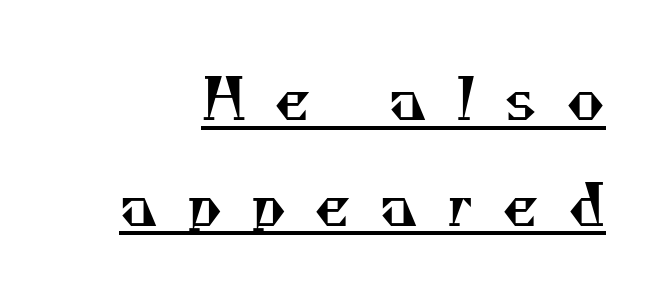
The image shows 58 px regular-weight serif type; set line spacing 1.82x, unusually wide letter spacing (+0.49 em), underlined; medium stroke contrast and a small x-height.
